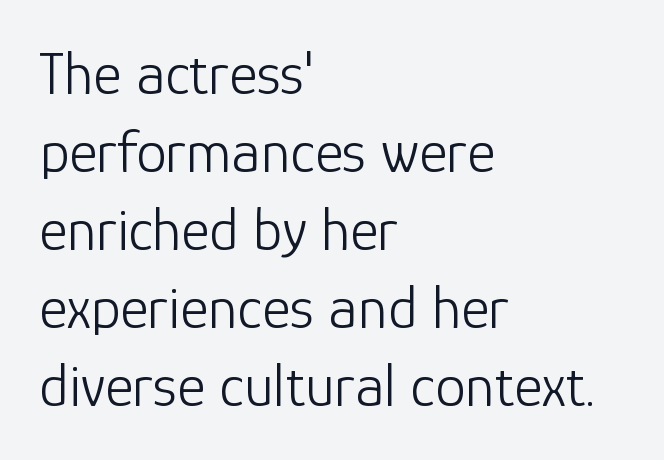
The image shows 61 px light sans-serif type, upright; set left-aligned, normal line spacing (1.28x), normal letter spacing, not underlined; low stroke contrast and a medium x-height.
